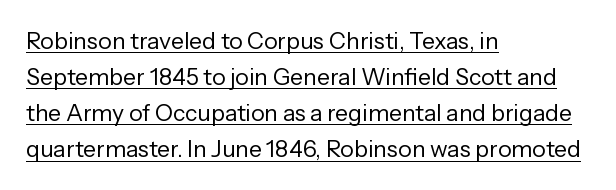
{"italic": "no", "bold": "no", "underline": "yes", "align": "left", "line_spacing": "normal", "line_spacing_ratio": 1.57, "letter_spacing": "normal", "letter_spacing_em": 0.0, "glyph_px": 23}
